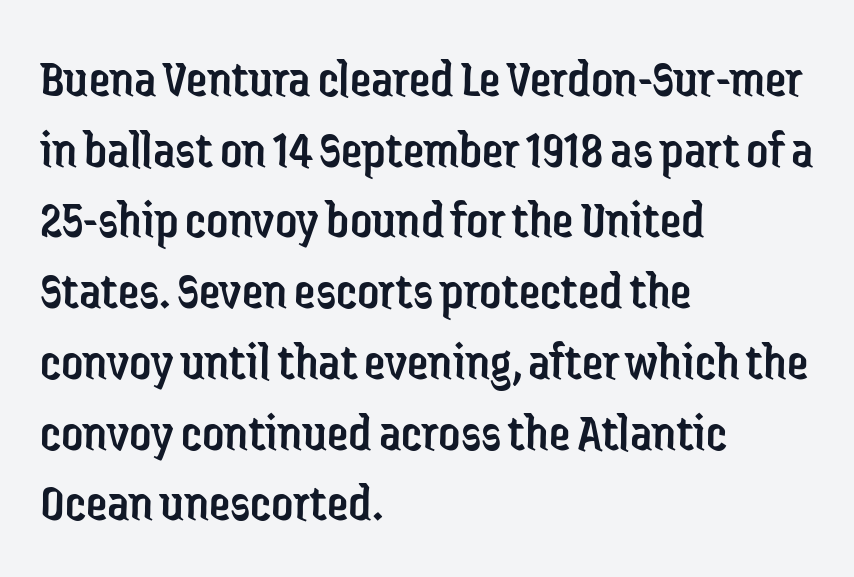
The image shows 54 px regular-weight, condensed sans-serif type, upright; set left-aligned, normal line spacing (1.31x), normal letter spacing, not underlined; low stroke contrast and a medium x-height.
